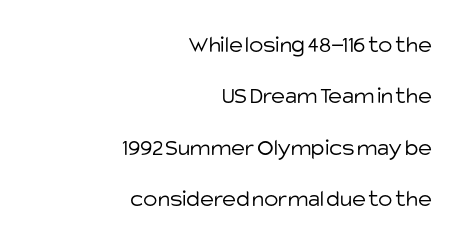
Q: Is the text bold? A: No.
Q: Is the text italic (slanted)? A: No, it is upright.
Q: Is the text underlined? A: No.
Q: How is the paragraph aligned? A: Right-aligned.
Q: Is the spacing between letters normal or unusually wide? A: Normal.
Q: Is the spacing between lines tight, normal or loose? A: Loose.
